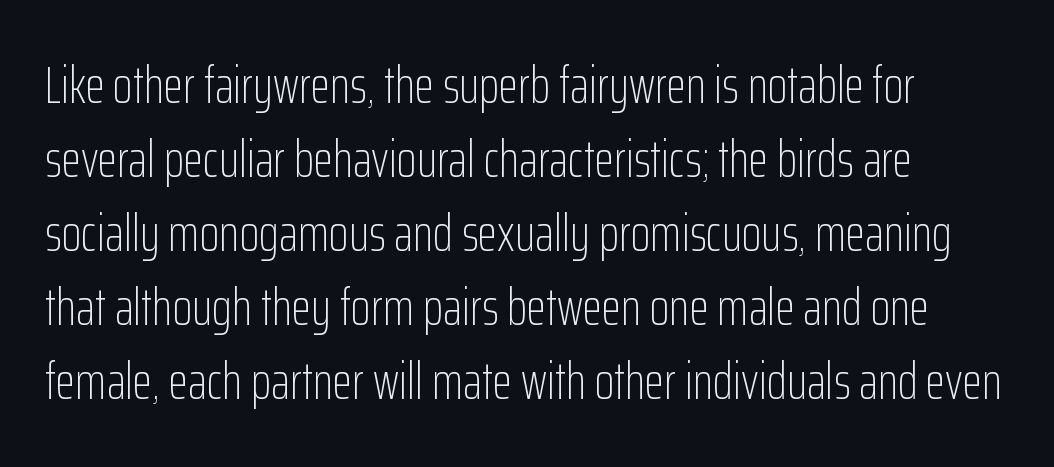
The passage shown is not bold in any degree. Check the space under the baseline: it is left empty. The space between consecutive lines is moderate. Nothing sits at the stroke ends, so this counts as sans-serif. Line beginnings align vertically; line endings do not. Characters remain perfectly vertical along every line.
